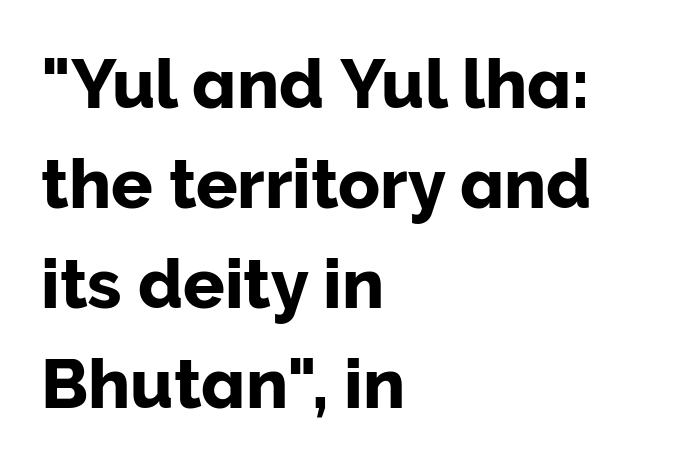
Q: Is the text italic (slanted)? A: No, it is upright.
Q: Is the typeface a serif or a sans-serif typeface? A: Sans-serif.
Q: Is the text underlined? A: No.
Q: How is the paragraph aligned? A: Left-aligned.
Q: Is the spacing between letters normal or unusually wide? A: Normal.
Q: Is the spacing between lines tight, normal or loose? A: Normal.
Q: Width (condensed, normal, or wide)? A: Normal.
Q: Stroke contrast? A: Low.
Q: x-height? A: Medium.
Q: Monospaced? A: No.
